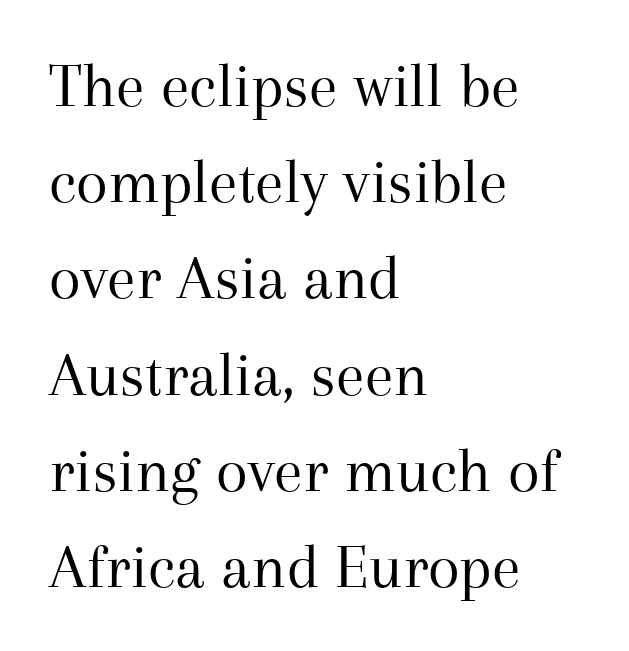
{"serif": "yes", "italic": "no", "bold": "no", "weight": "regular", "width": "normal", "stroke_contrast": "medium", "x_height": "medium", "monospaced": "no", "underline": "no", "align": "left", "line_spacing": "normal", "line_spacing_ratio": 1.48, "letter_spacing": "normal", "letter_spacing_em": 0.0, "glyph_px": 65}
